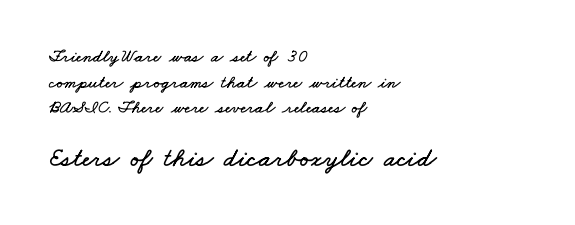
Does the leading feel generous? No, just average. The rendering enlarges the type as you move from the upper chunk to the lower. Each line starts at the same left margin while the right side varies. The type is set solid horizontally, with unmodified tracking.
